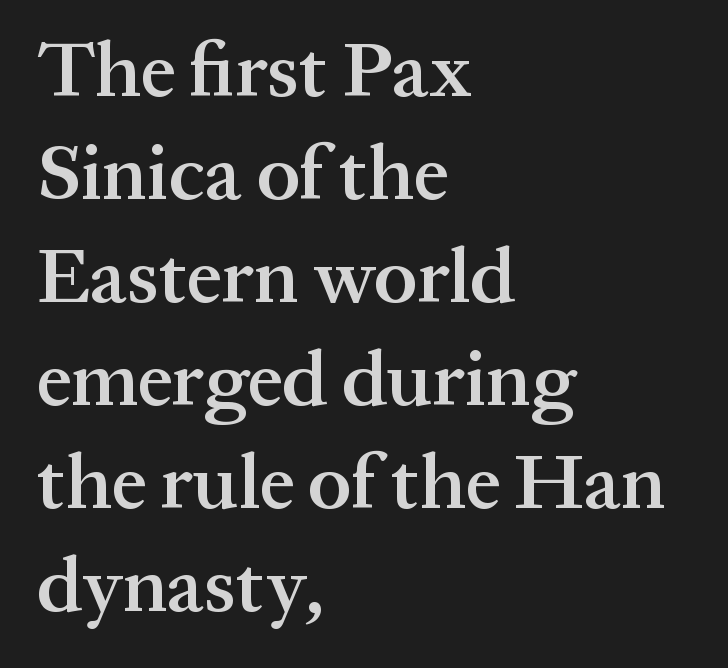
The strokes are fattened partway — semibold, not bold. Note: serifs present on the glyphs. Is the block centered? No — it sits flush against the left margin. The block of text has a typical density, with ordinary space between rows.
